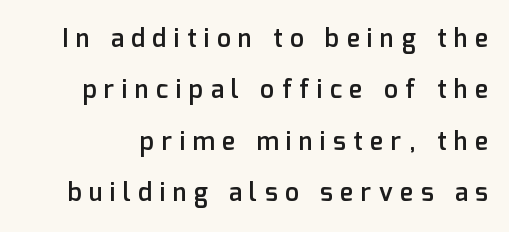
This sample trades compactness for vertical openness between lines. Check the space under the baseline: it is left empty. The sample has been set in demibold, a notch under bold. Every stem runs plumb, perpendicular to the baseline. A typesetter would call this heavily tracked-out type.
